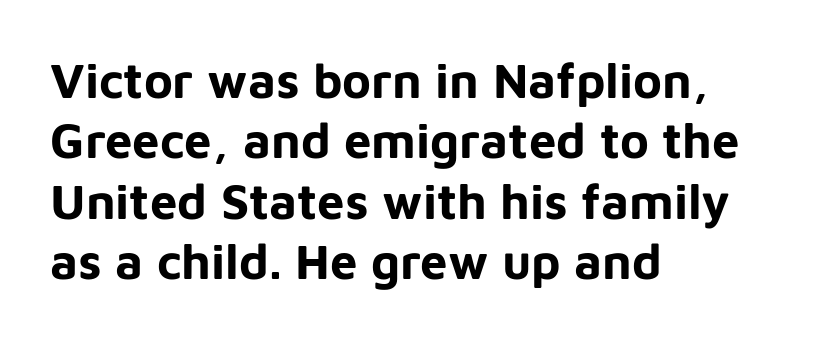
Quick note: underline off. The text was rendered using a sans face with plain stroke endings. Caption: bold face, heavy strokes. Inter-character spacing is left at the font's built-in metrics.
